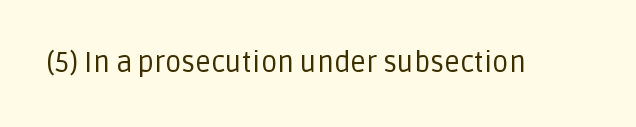
{"serif": "no", "italic": "no", "bold": "no", "weight": "regular", "width": "normal", "stroke_contrast": "low", "x_height": "large", "monospaced": "no", "underline": "no", "letter_spacing": "normal", "letter_spacing_em": 0.0, "glyph_px": 28}
